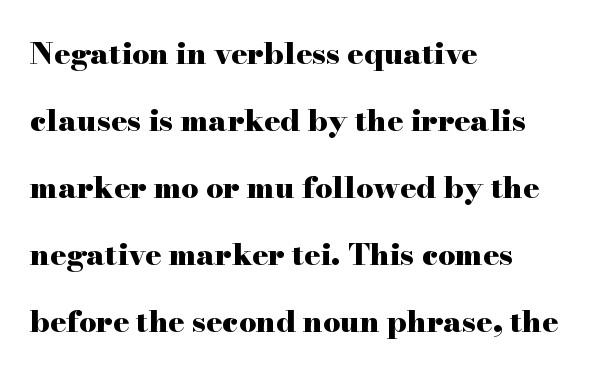
Q: Is the text bold? A: Yes.
Q: Is the text italic (slanted)? A: No, it is upright.
Q: Is the typeface a serif or a sans-serif typeface? A: Serif.
Q: Is the text underlined? A: No.
Q: How is the paragraph aligned? A: Left-aligned.
Q: Is the spacing between letters normal or unusually wide? A: Normal.
Q: Is the spacing between lines tight, normal or loose? A: Loose.
Q: Width (condensed, normal, or wide)? A: Wide.
Q: Stroke contrast? A: High.
Q: x-height? A: Small.
Q: Monospaced? A: No.
